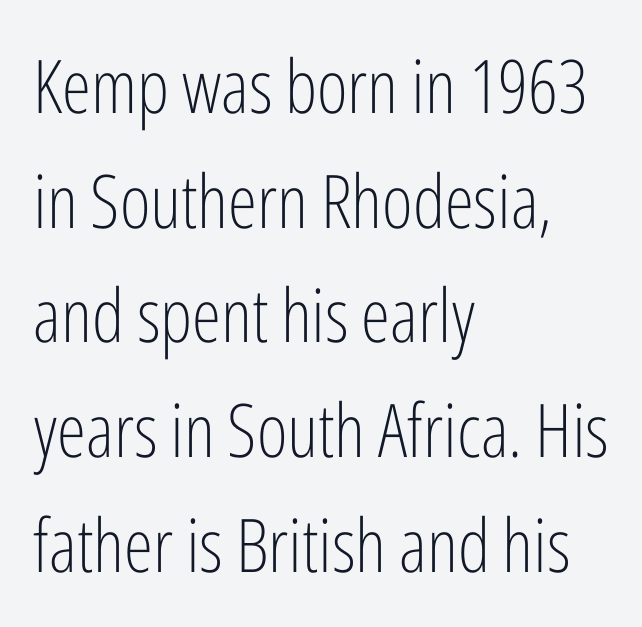
Q: Is the text bold? A: No.
Q: Is the text italic (slanted)? A: No, it is upright.
Q: Is the typeface a serif or a sans-serif typeface? A: Sans-serif.
Q: Is the text underlined? A: No.
Q: How is the paragraph aligned? A: Left-aligned.
Q: Is the spacing between letters normal or unusually wide? A: Normal.
Q: Is the spacing between lines tight, normal or loose? A: Normal.
Q: Width (condensed, normal, or wide)? A: Condensed.
Q: Stroke contrast? A: Low.
Q: x-height? A: Medium.
Q: Monospaced? A: No.
